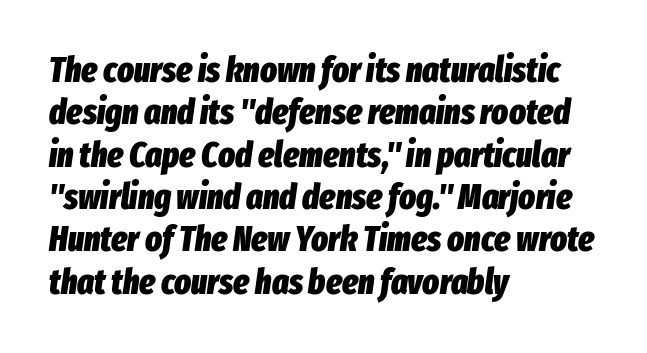
{"italic": "yes", "lean": "right", "slant_degrees": 8, "bold": "yes", "weight": "heavy", "width": "condensed", "stroke_contrast": "low", "x_height": "medium", "monospaced": "no", "underline": "no", "align": "left", "line_spacing_ratio": 1.21, "letter_spacing": "normal", "letter_spacing_em": 0.0, "glyph_px": 35}
